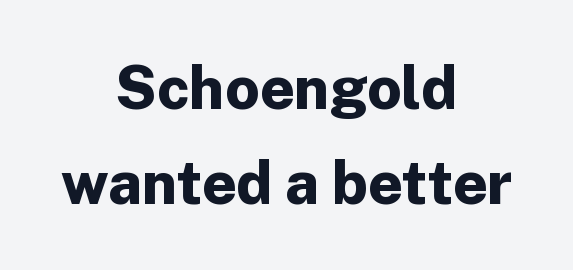
Do the letters lean? They stand straight. Look at the stroke-to-counter ratio: heavy, a bold. Vertical spacing — default. Observe the ordinary spacing: letters are neighbours, not strangers.
